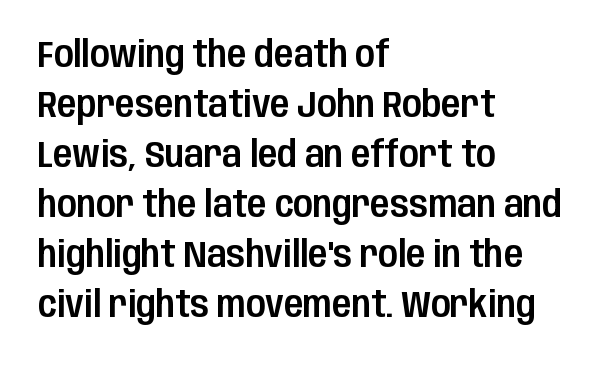
The image shows 36 px condensed sans-serif type, upright; set left-aligned, normal line spacing (1.39x), normal letter spacing, not underlined; low stroke contrast and a large x-height.
